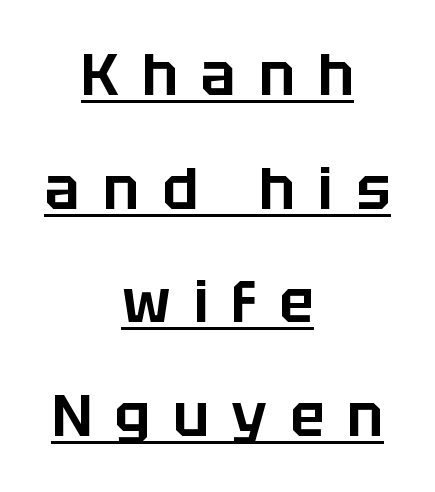
Q: Is the text italic (slanted)? A: No, it is upright.
Q: Is the typeface a serif or a sans-serif typeface? A: Sans-serif.
Q: Is the text underlined? A: Yes.
Q: How is the paragraph aligned? A: Centered.
Q: Is the spacing between letters normal or unusually wide? A: Unusually wide.
Q: Is the spacing between lines tight, normal or loose? A: Loose.
Q: Width (condensed, normal, or wide)? A: Normal.
Q: Stroke contrast? A: Low.
Q: x-height? A: Large.
Q: Monospaced? A: No.
